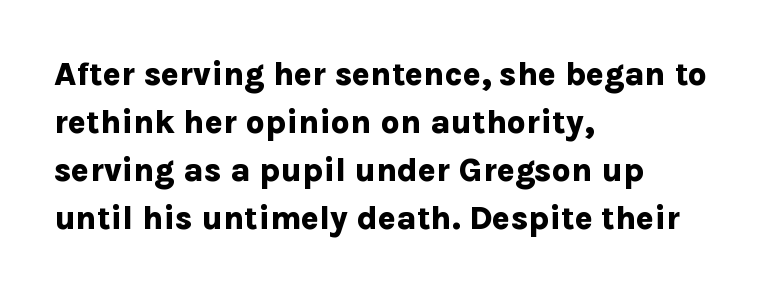
Q: Is the text bold? A: Yes.
Q: Is the text italic (slanted)? A: No, it is upright.
Q: Is the typeface a serif or a sans-serif typeface? A: Sans-serif.
Q: Is the text underlined? A: No.
Q: How is the paragraph aligned? A: Left-aligned.
Q: Is the spacing between letters normal or unusually wide? A: Normal.
Q: Is the spacing between lines tight, normal or loose? A: Normal.
Q: Width (condensed, normal, or wide)? A: Normal.
Q: Stroke contrast? A: Low.
Q: x-height? A: Medium.
Q: Monospaced? A: No.
